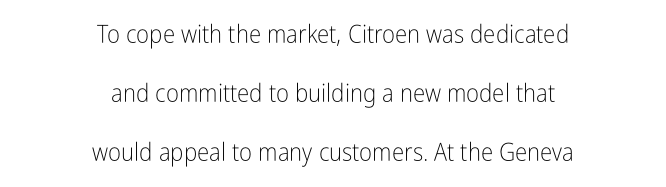
Q: Is the text bold? A: No.
Q: Is the text italic (slanted)? A: No, it is upright.
Q: Is the text underlined? A: No.
Q: How is the paragraph aligned? A: Centered.
Q: Is the spacing between letters normal or unusually wide? A: Normal.
Q: Is the spacing between lines tight, normal or loose? A: Loose.
